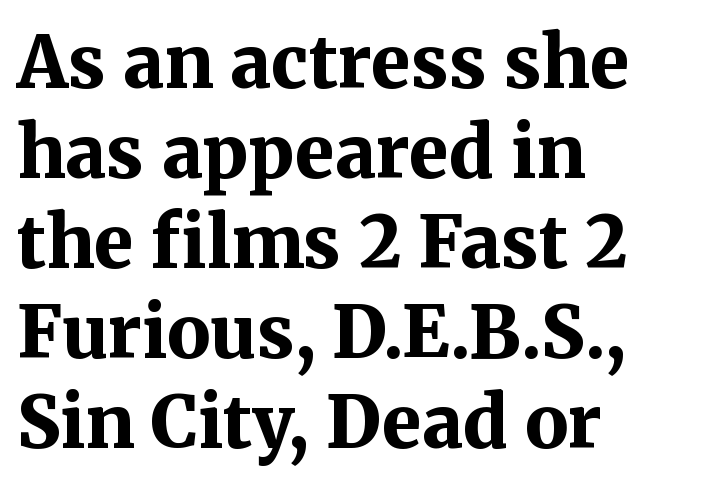
To sum up the face: it has serifs. No italicization has been applied; the sample stays upright. Tracking here is standard; glyphs follow each other at the usual distance. Letters rest on an invisible, unmarked baseline.
